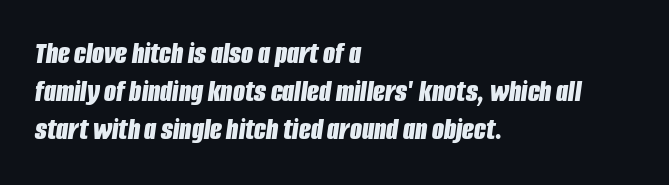
The image shows 31 px bold, condensed type, italic (leaning right); set left-aligned, line spacing 1.23x, normal letter spacing, not underlined; low stroke contrast and a large x-height.
